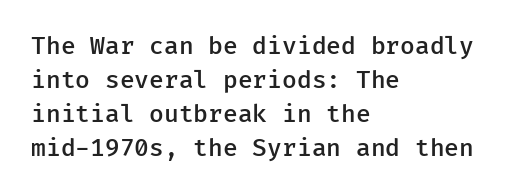
The image shows 24 px text type, upright; set left-aligned, normal line spacing (1.41x), normal letter spacing, not underlined.
